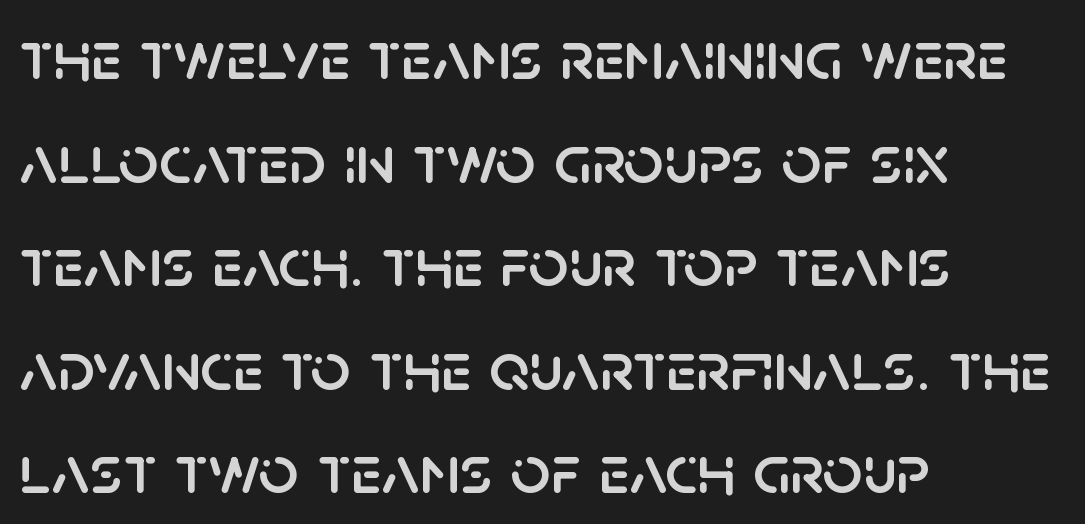
{"serif": "no", "italic": "no", "width": "normal", "stroke_contrast": "low", "x_height": "large", "monospaced": "no", "underline": "no", "align": "left", "line_spacing": "normal", "line_spacing_ratio": 1.48, "letter_spacing": "normal", "letter_spacing_em": 0.0, "glyph_px": 70}
